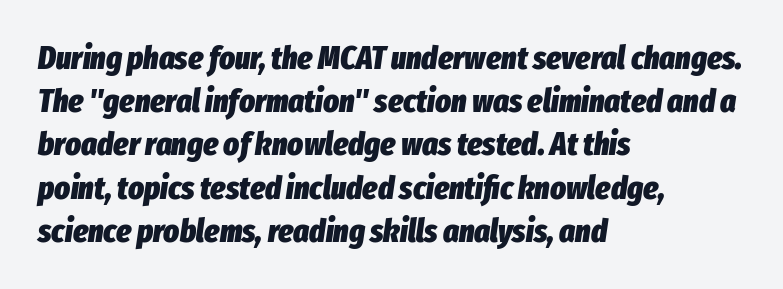
The font's italic variant was chosen for this text. The horizontal fit of the characters is conventional and even. A student would call this left alignment; a typographer would say flush left, rag right. Each letter keeps its own natural width here, so spacing adapts to shape. If you measured baseline to baseline, you'd find a middling distance. No word sits above an underline.
